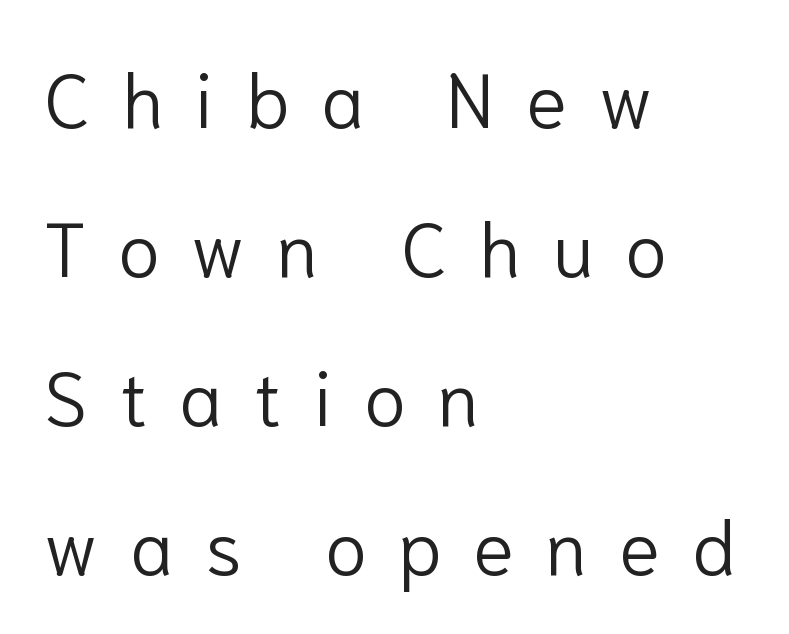
The image shows 76 px light sans-serif type, upright; set left-aligned, loose line spacing (1.96x), unusually wide letter spacing (+0.42 em), not underlined; low stroke contrast and a medium x-height.
